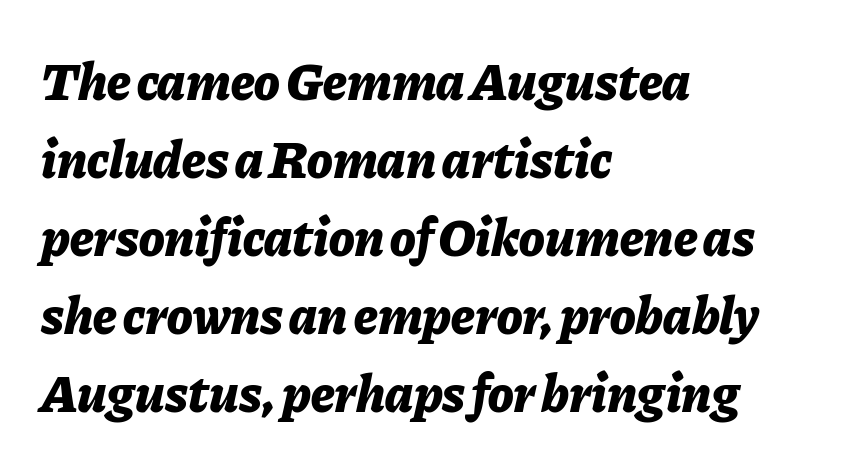
{"italic": "yes", "lean": "right", "slant_degrees": 11, "bold": "yes", "weight": "bold", "width": "normal", "stroke_contrast": "low", "x_height": "medium", "monospaced": "no", "underline": "no", "align": "left", "line_spacing": "normal", "line_spacing_ratio": 1.47, "letter_spacing": "normal", "letter_spacing_em": 0.0, "glyph_px": 53}
